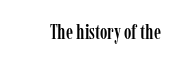
These lines keep a tight, regular rhythm from letter to letter. Unmarked baselines from the first word to the last. Italic: no, the glyphs are upright roman.
